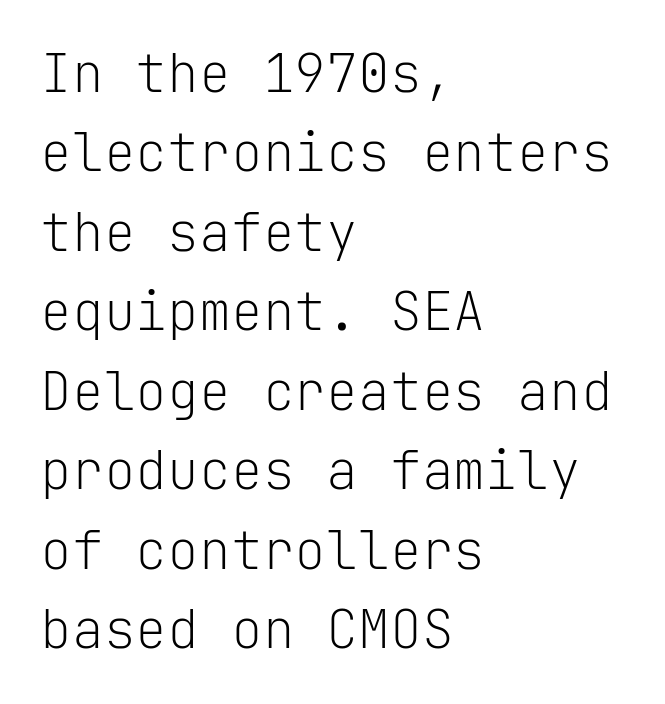
Q: Is the text bold? A: No.
Q: Is the text italic (slanted)? A: No, it is upright.
Q: Is the typeface a serif or a sans-serif typeface? A: Sans-serif.
Q: Is the text underlined? A: No.
Q: How is the paragraph aligned? A: Left-aligned.
Q: Is the spacing between letters normal or unusually wide? A: Normal.
Q: Is the spacing between lines tight, normal or loose? A: Normal.
Q: Width (condensed, normal, or wide)? A: Normal.
Q: Stroke contrast? A: Low.
Q: x-height? A: Medium.
Q: Monospaced? A: Yes.
